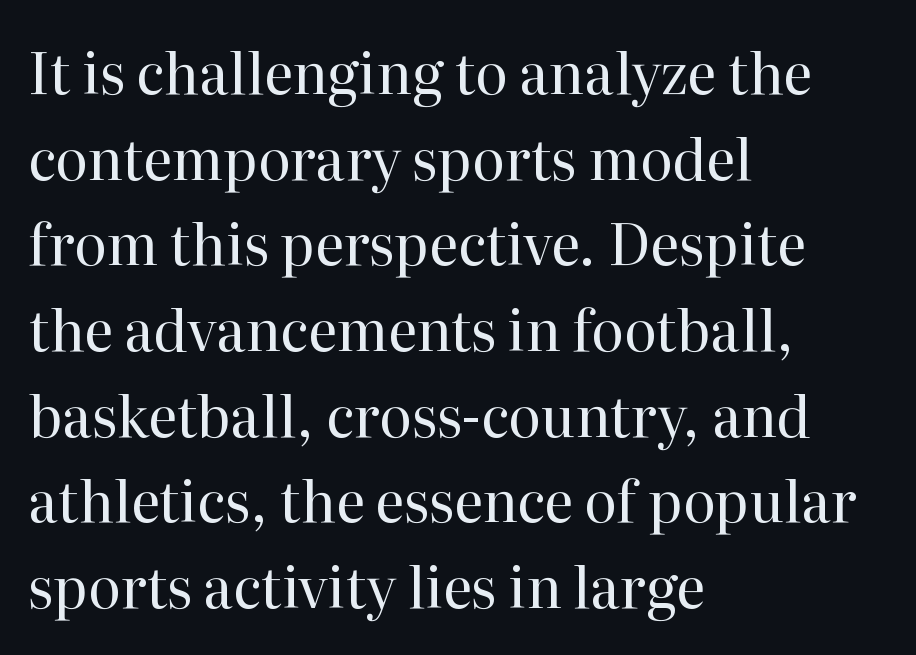
{"serif": "yes", "italic": "no", "bold": "no", "weight": "regular", "width": "normal", "stroke_contrast": "high", "x_height": "medium", "monospaced": "no", "underline": "no", "align": "left", "line_spacing": "normal", "line_spacing_ratio": 1.53, "letter_spacing": "normal", "letter_spacing_em": 0.0, "glyph_px": 56}
